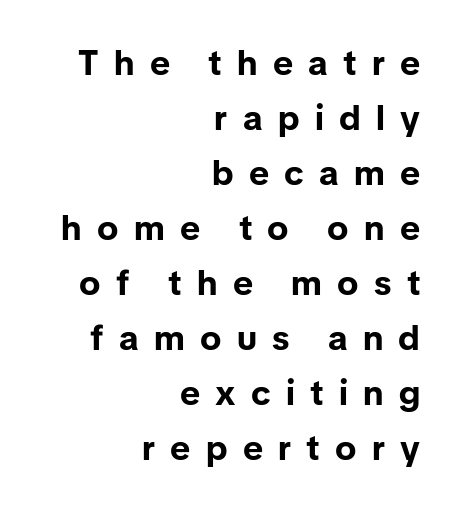
The image shows 35 px bold sans-serif type, upright; set right-aligned, normal line spacing (1.57x), unusually wide letter spacing (+0.44 em), not underlined; low stroke contrast and a medium x-height.
